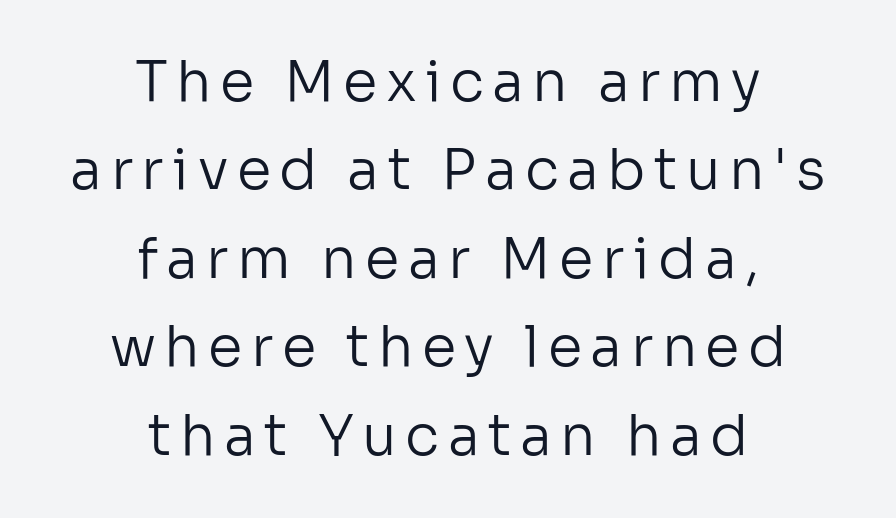
The space directly below the letters is spotless. Note the varied advance widths — an 'i' is clearly narrower than an 'm'. Heaviness? Minimal to ordinary, like unemphasized prose. Do the letters lean? They stand straight. If you folded the block vertically in half, each line would mirror itself in length. You can tell from the bare stems that sans-serif type was used.
